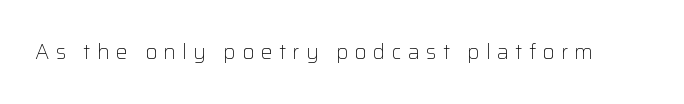
{"italic": "no", "bold": "no", "underline": "no", "letter_spacing": "wide", "letter_spacing_em": 0.3, "glyph_px": 21}
